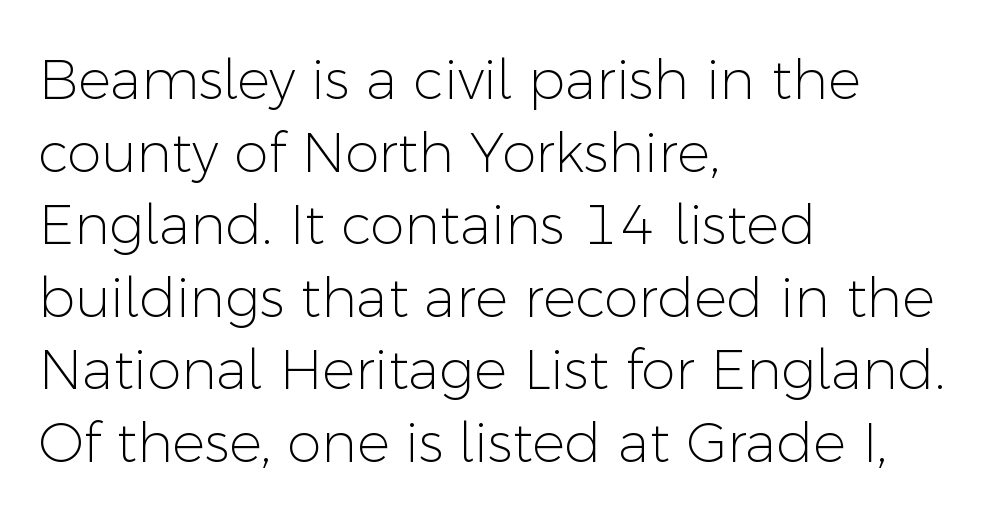
Line starts are locked; line ends wander. Proportional: the letters do not fall into vertical columns. A quiet, ordinary-to-light weight characterises the typeface. A typesetter would call this zero additional tracking. A bare baseline throughout the passage. In terms of leading, this rendering sits right in the middle.
